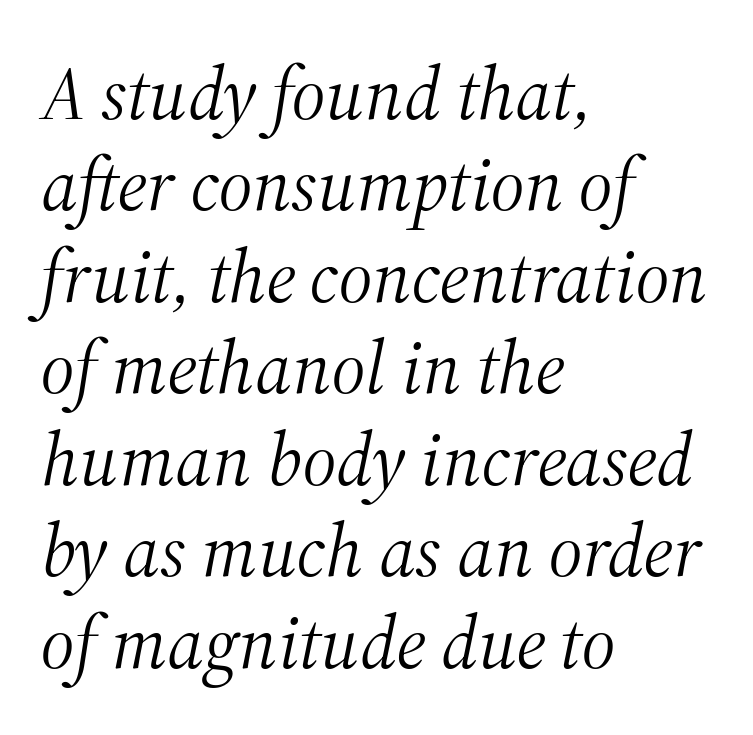
{"serif": "yes", "italic": "yes", "lean": "right", "slant_degrees": 12, "bold": "no", "weight": "light", "width": "normal", "stroke_contrast": "medium", "x_height": "medium", "monospaced": "no", "underline": "no", "align": "left", "line_spacing_ratio": 1.22, "letter_spacing": "normal", "letter_spacing_em": 0.0, "glyph_px": 75}
